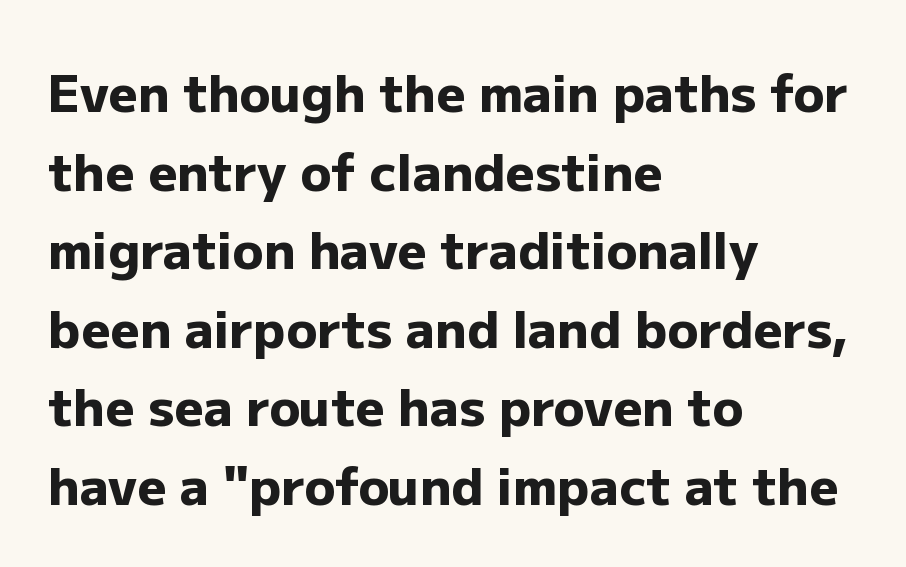
The image shows 51 px heavy sans-serif type, upright; set left-aligned, normal line spacing (1.54x), normal letter spacing, not underlined; low stroke contrast and a medium x-height.
